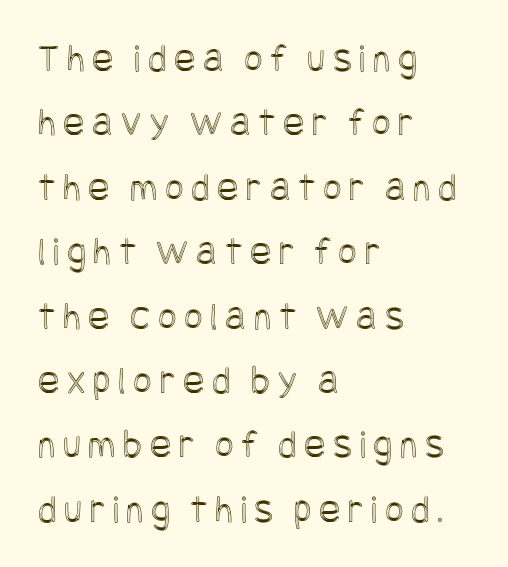
{"italic": "no", "width": "condensed", "x_height": "large", "underline": "no", "align": "left", "line_spacing": "normal", "line_spacing_ratio": 1.61, "glyph_px": 40}
